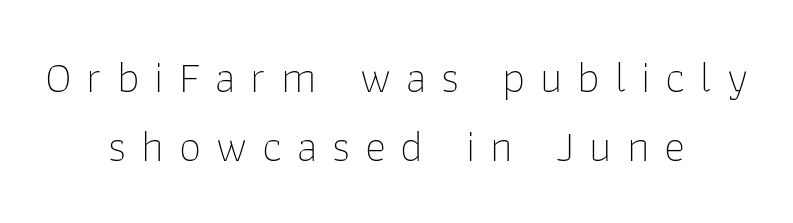
Q: Is the text bold? A: No.
Q: Is the text italic (slanted)? A: No, it is upright.
Q: Is the typeface a serif or a sans-serif typeface? A: Sans-serif.
Q: Is the text underlined? A: No.
Q: How is the paragraph aligned? A: Centered.
Q: Is the spacing between letters normal or unusually wide? A: Unusually wide.
Q: Is the spacing between lines tight, normal or loose? A: Normal.
Q: Width (condensed, normal, or wide)? A: Normal.
Q: Stroke contrast? A: Low.
Q: x-height? A: Medium.
Q: Monospaced? A: No.
